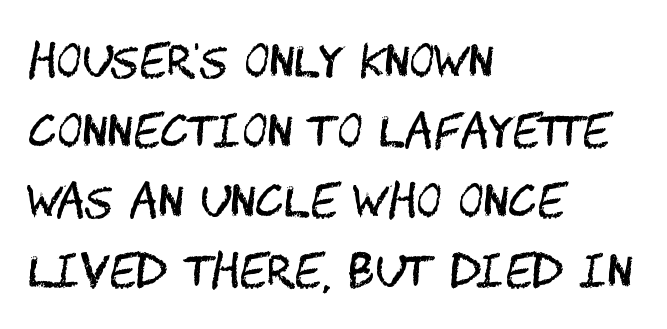
Caption: standard tracking, unaltered. What's the leading like? Ordinary, nothing unusual. Designer's note — italics off, roman on. These lines are set flush left with a ragged right edge.
